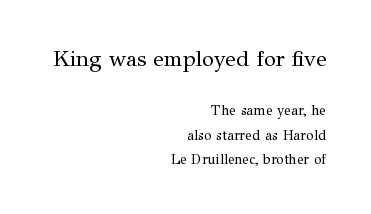
{"italic": "no", "bold": "no", "underline": "no", "align": "right", "line_spacing_ratio": 1.75, "letter_spacing": "normal", "letter_spacing_em": 0.0, "larger_block": "first", "size_ratio": 1.57, "glyph_px": 22}
